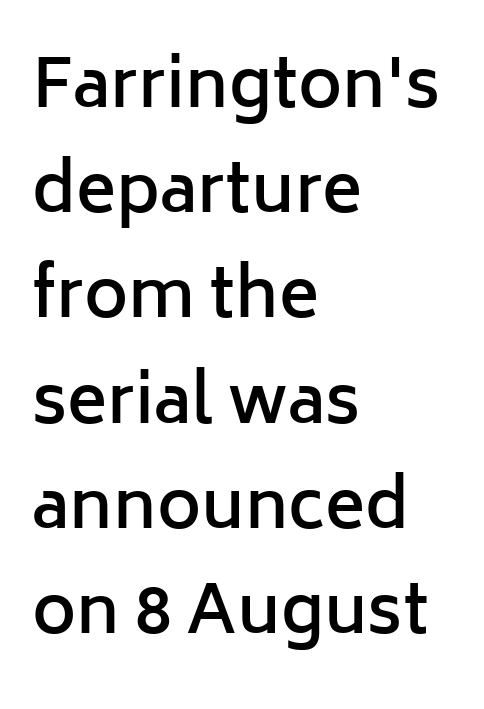
Q: Is the text bold? A: Semi-bold.
Q: Is the text italic (slanted)? A: No, it is upright.
Q: Is the typeface a serif or a sans-serif typeface? A: Sans-serif.
Q: Is the text underlined? A: No.
Q: How is the paragraph aligned? A: Left-aligned.
Q: Is the spacing between letters normal or unusually wide? A: Normal.
Q: Is the spacing between lines tight, normal or loose? A: Normal.
Q: Width (condensed, normal, or wide)? A: Normal.
Q: Stroke contrast? A: Low.
Q: x-height? A: Medium.
Q: Monospaced? A: No.
